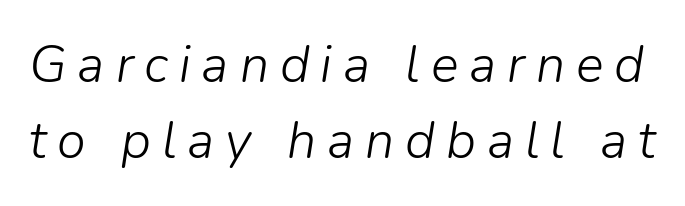
{"italic": "yes", "lean": "right", "slant_degrees": 9, "bold": "no", "weight": "light", "width": "normal", "stroke_contrast": "low", "x_height": "medium", "monospaced": "no", "underline": "no", "line_spacing": "normal", "line_spacing_ratio": 1.46, "letter_spacing": "wide", "letter_spacing_em": 0.21, "glyph_px": 52}
